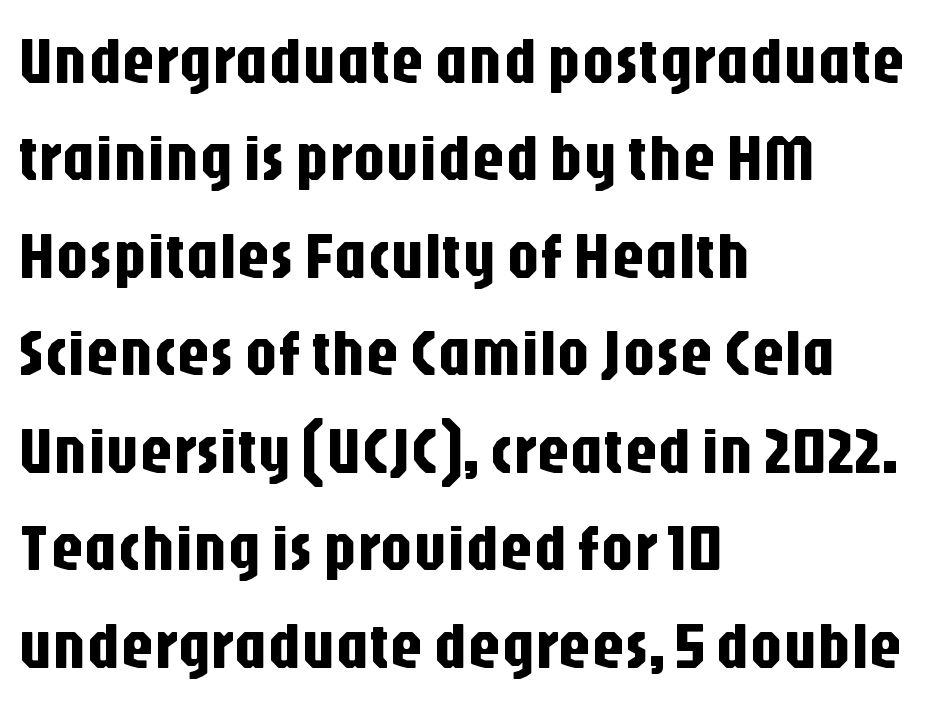
{"serif": "no", "italic": "no", "width": "condensed", "stroke_contrast": "low", "x_height": "large", "monospaced": "no", "underline": "no", "align": "left", "line_spacing": "normal", "line_spacing_ratio": 1.5, "letter_spacing": "normal", "letter_spacing_em": 0.0, "glyph_px": 65}
